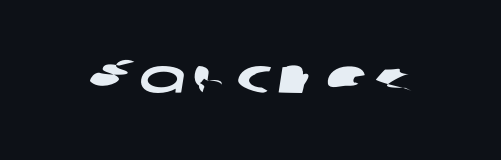
{"serif": "no", "width": "wide", "stroke_contrast": "low", "x_height": "medium", "monospaced": "no", "underline": "no", "glyph_px": 49}
